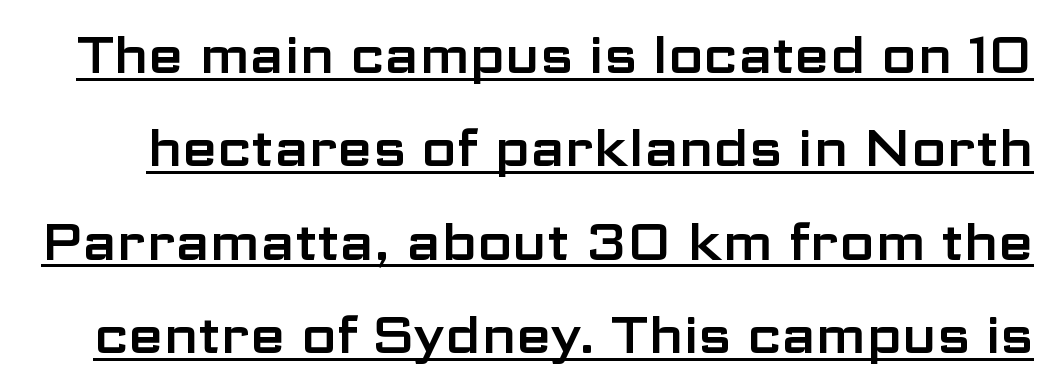
{"serif": "no", "italic": "no", "width": "wide", "stroke_contrast": "low", "x_height": "medium", "monospaced": "no", "underline": "yes", "line_spacing_ratio": 1.83, "letter_spacing": "normal", "letter_spacing_em": 0.0, "glyph_px": 51}
